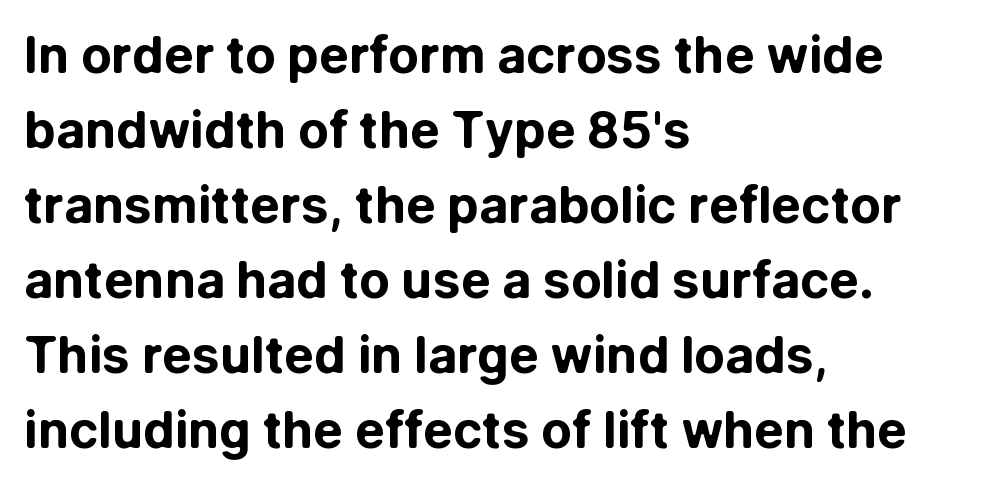
{"serif": "no", "italic": "no", "bold": "yes", "weight": "bold", "width": "normal", "stroke_contrast": "low", "x_height": "medium", "monospaced": "no", "underline": "no", "align": "left", "line_spacing": "normal", "line_spacing_ratio": 1.5, "letter_spacing": "normal", "letter_spacing_em": 0.0, "glyph_px": 50}
